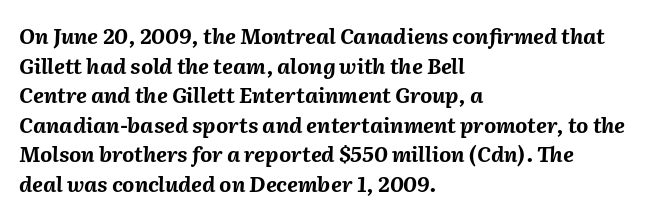
Q: Is the text bold? A: Yes.
Q: Is the text italic (slanted)? A: Yes, it leans right by about 2 degrees.
Q: Is the text underlined? A: No.
Q: How is the paragraph aligned? A: Left-aligned.
Q: Is the spacing between letters normal or unusually wide? A: Normal.
Q: Is the spacing between lines tight, normal or loose? A: Normal.
